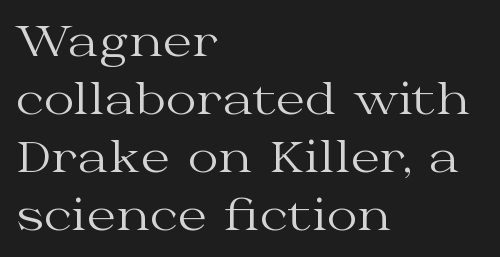
The image shows 42 px regular-weight, wide serif type, upright; set left-aligned, normal line spacing (1.38x), normal letter spacing, not underlined; medium stroke contrast and a medium x-height.
